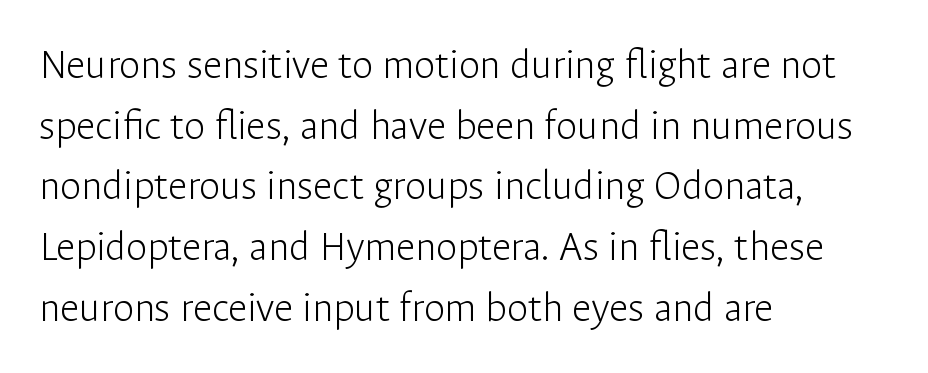
{"serif": "no", "italic": "no", "bold": "no", "weight": "light", "width": "normal", "stroke_contrast": "low", "x_height": "medium", "monospaced": "no", "underline": "no", "align": "left", "line_spacing": "normal", "line_spacing_ratio": 1.41, "letter_spacing": "normal", "letter_spacing_em": 0.0, "glyph_px": 43}
